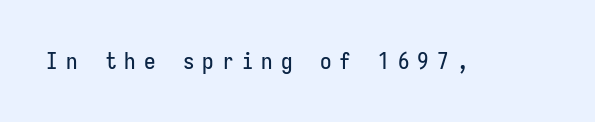
Each row of text sits above clean, open space. Does extra space separate the letters? Yes, quite a lot of it. Notice how the stems are strictly vertical — no italics here.
